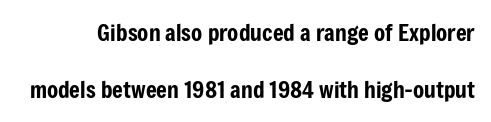
{"italic": "no", "underline": "no", "line_spacing": "loose", "line_spacing_ratio": 2.48, "letter_spacing": "normal", "letter_spacing_em": 0.0, "glyph_px": 23}
